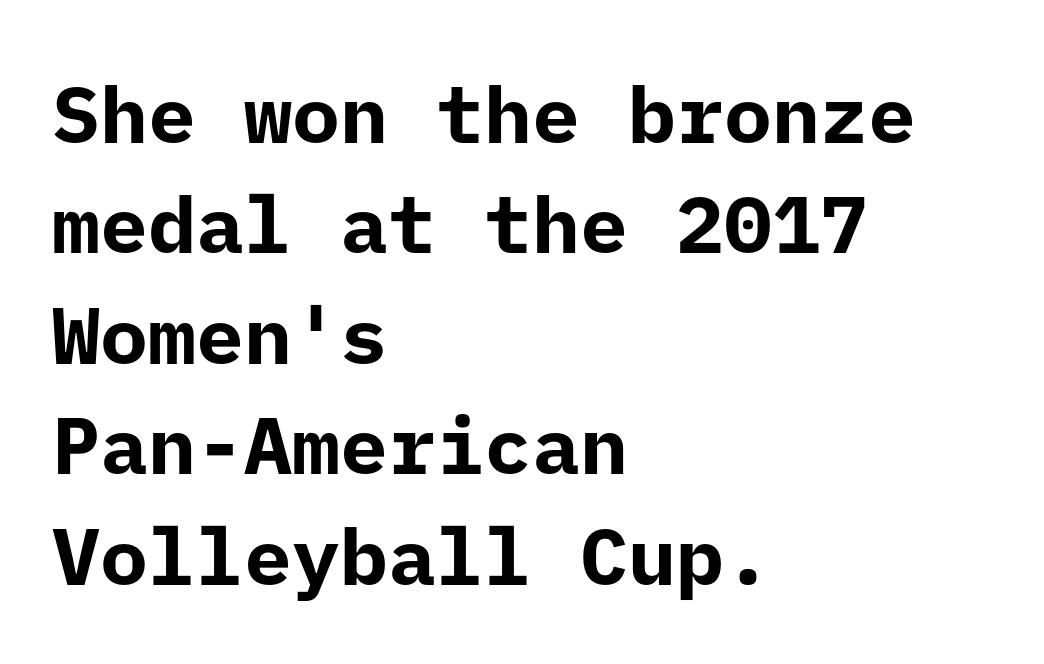
The passage shown is not underscored anywhere. The text was rendered using a sans face with plain stroke endings. Strokes here are thick enough to call this a true bold. Letter spacing: default. Is there any slant? The stems are plumb. Evenly set lines give the paragraph a standard silhouette.
